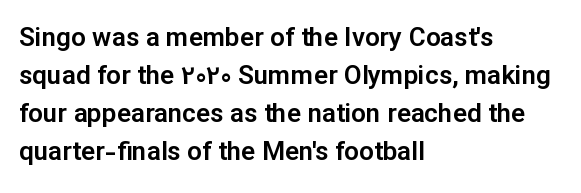
The image shows 26 px text type, upright; set left-aligned, normal line spacing (1.46x), normal letter spacing, not underlined.
